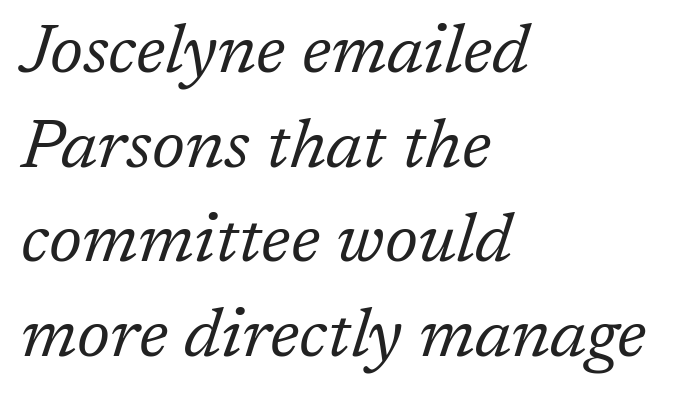
The image shows 69 px regular-weight serif type, italic (leaning right); set left-aligned, normal line spacing (1.37x), normal letter spacing, not underlined; low stroke contrast and a medium x-height.
